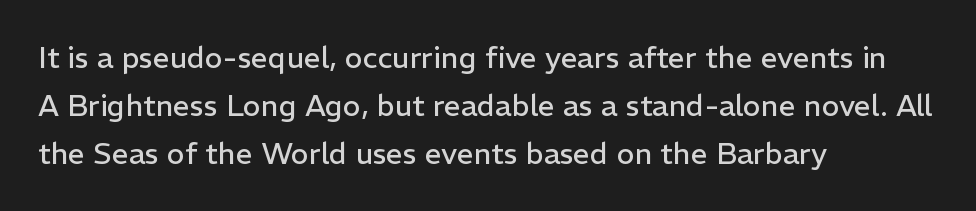
Q: Is the text bold? A: No.
Q: Is the text italic (slanted)? A: No, it is upright.
Q: Is the typeface a serif or a sans-serif typeface? A: Sans-serif.
Q: Is the text underlined? A: No.
Q: How is the paragraph aligned? A: Left-aligned.
Q: Is the spacing between letters normal or unusually wide? A: Normal.
Q: Is the spacing between lines tight, normal or loose? A: Normal.
Q: Width (condensed, normal, or wide)? A: Normal.
Q: Stroke contrast? A: Low.
Q: x-height? A: Medium.
Q: Monospaced? A: No.
